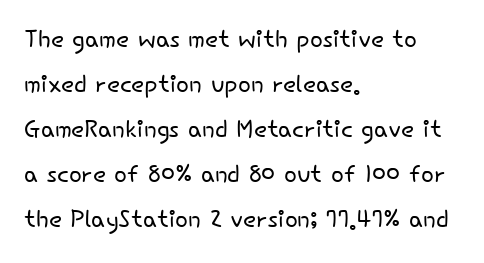
The image shows 34 px light sans-serif type, upright; set left-aligned, normal line spacing (1.32x), normal letter spacing, not underlined; low stroke contrast and a small x-height.
